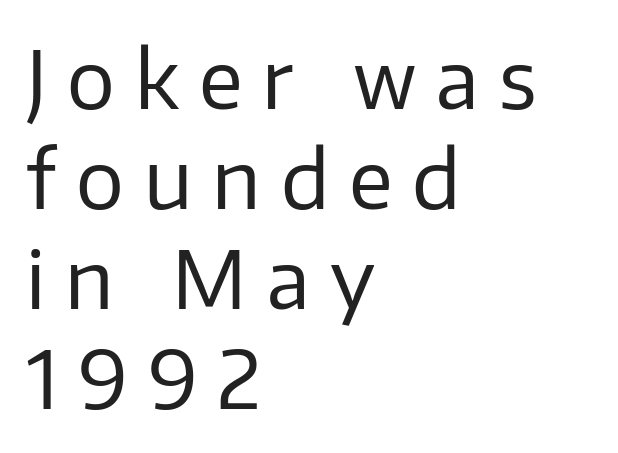
{"serif": "no", "italic": "no", "bold": "no", "weight": "regular", "width": "normal", "stroke_contrast": "low", "x_height": "medium", "monospaced": "no", "underline": "no", "align": "left", "line_spacing": "normal", "line_spacing_ratio": 1.25, "letter_spacing": "wide", "letter_spacing_em": 0.25, "glyph_px": 80}
